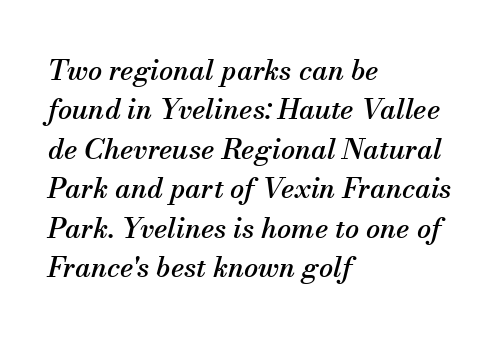
{"serif": "yes", "italic": "yes", "lean": "right", "slant_degrees": 13, "width": "normal", "stroke_contrast": "medium", "x_height": "small", "monospaced": "no", "underline": "no", "align": "left", "line_spacing": "normal", "line_spacing_ratio": 1.41, "letter_spacing": "normal", "letter_spacing_em": 0.0, "glyph_px": 28}
